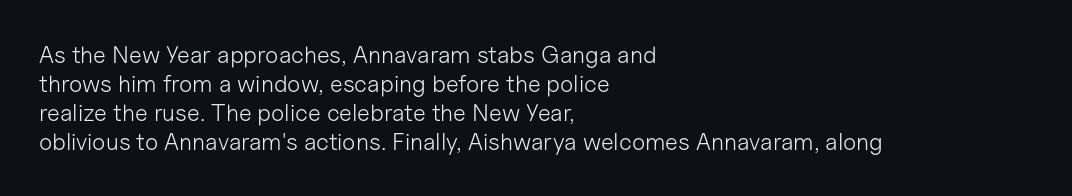
The strokes carry an ordinary text weight at most. Default kerning and tracking; the words read as compact shapes. The gap between lines stays unmarked. Does the lettering tilt? It doesn't — this is upright.
